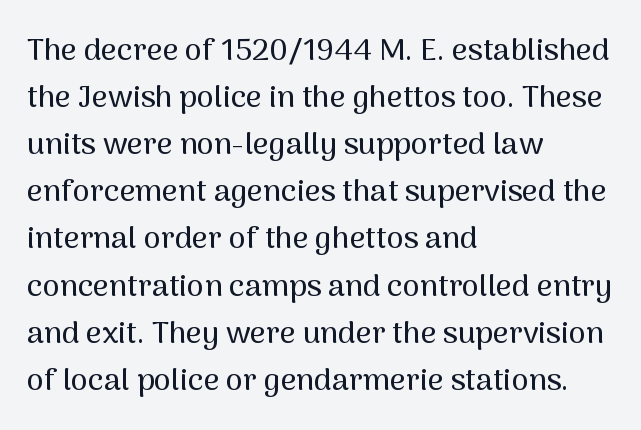
{"serif": "no", "italic": "no", "width": "normal", "stroke_contrast": "medium", "x_height": "medium", "monospaced": "no", "underline": "no", "align": "left", "line_spacing": "normal", "line_spacing_ratio": 1.52, "letter_spacing": "normal", "letter_spacing_em": 0.0, "glyph_px": 31}
